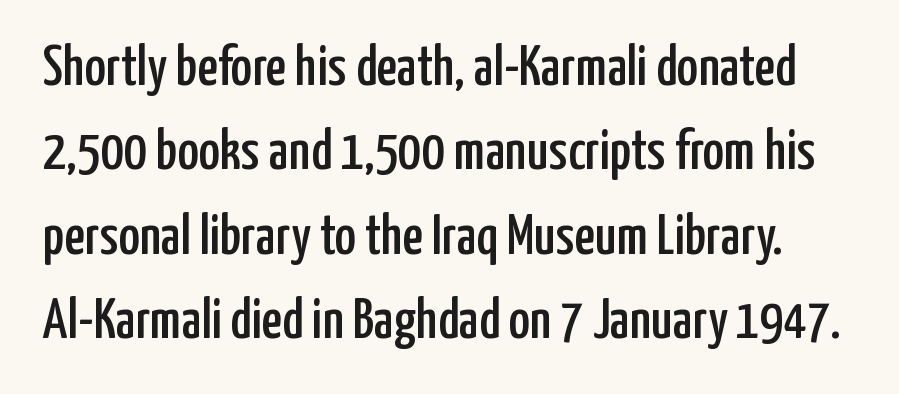
The image shows 57 px condensed sans-serif type, upright; set normal line spacing (1.48x), normal letter spacing, not underlined; low stroke contrast and a medium x-height.
